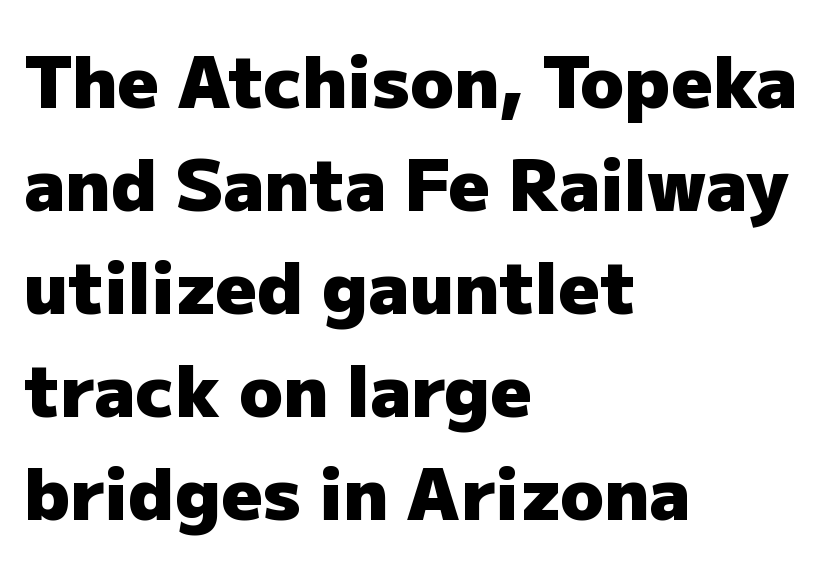
The lines sit at an ordinary, default distance from one another. Nobody touched the tracking dial on this one. Spacing verdict: proportional, widths tailored to each character. Regarding serifs, this sample does without them.
